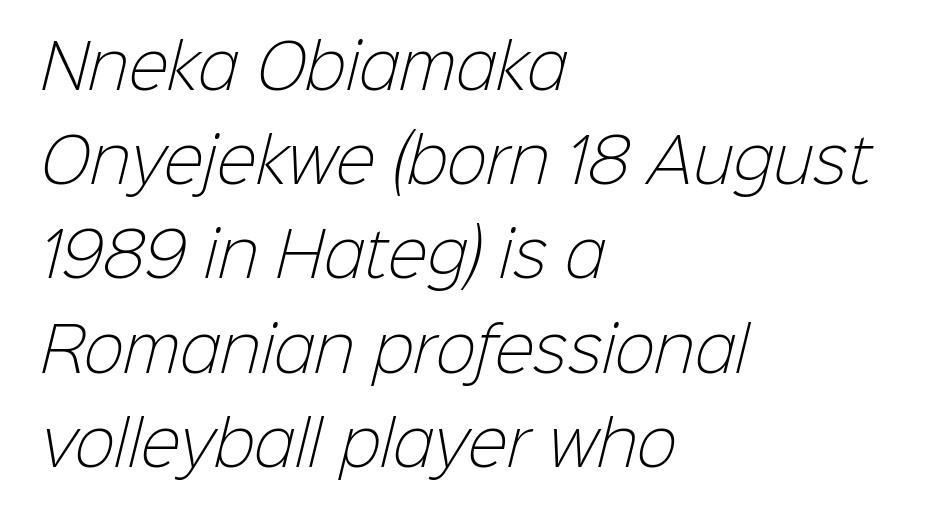
The image shows 60 px light sans-serif type; set left-aligned, normal line spacing (1.57x), normal letter spacing, not underlined; low stroke contrast and a medium x-height.
